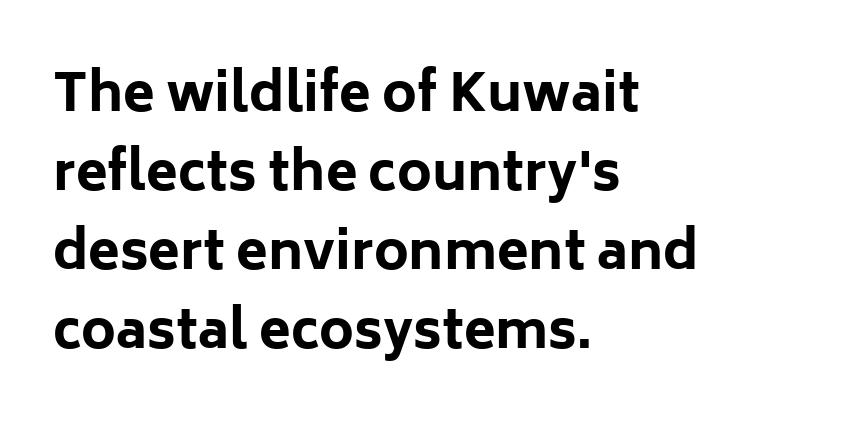
The image shows 52 px bold sans-serif type, upright; set left-aligned, normal line spacing (1.52x), normal letter spacing, not underlined; low stroke contrast and a medium x-height.
